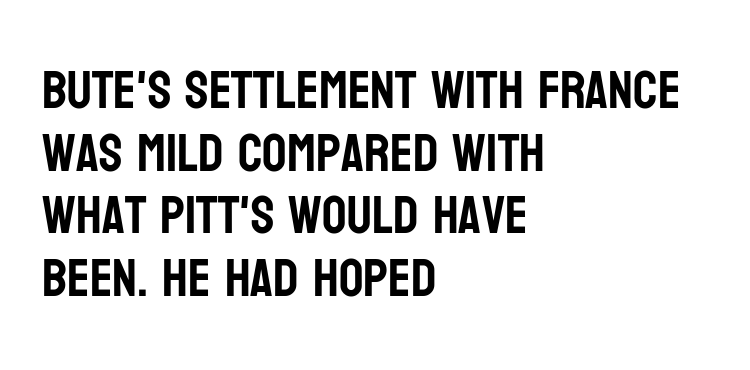
Unmarked baselines from the first word to the last. Line starts are locked; line ends wander. Do the characters align in a grid? No, the font is proportional. Italic: no, the glyphs are upright roman. The text was rendered using a sans face with plain stroke endings. What stands out about the letter spacing? Nothing — it is the standard amount.
